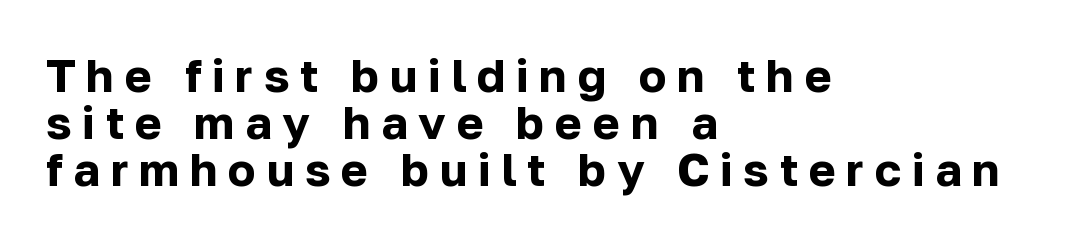
Quick note: interline space is minimal. You can tell from the bare stems that sans-serif type was used. In terms of letterspacing, this is a distinctly airy, spread setting. No word sits above an underline. This rendering uses left alignment, leaving the right contour irregular. This sample uses an upright cut, with every glyph sitting square on the baseline.
